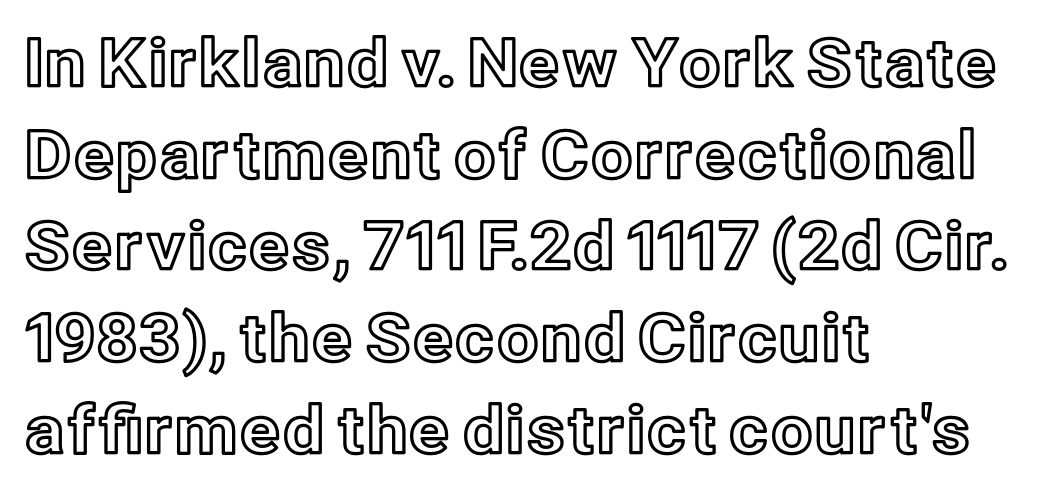
The rendering uses a moderate line-height, typical for paragraphs. Do the characters align in a grid? No, the font is proportional. A student would call this left alignment; a typographer would say flush left, rag right. This is roman type, the default non-slanted kind. Tracking value appears to be zero — textbook default spacing.
